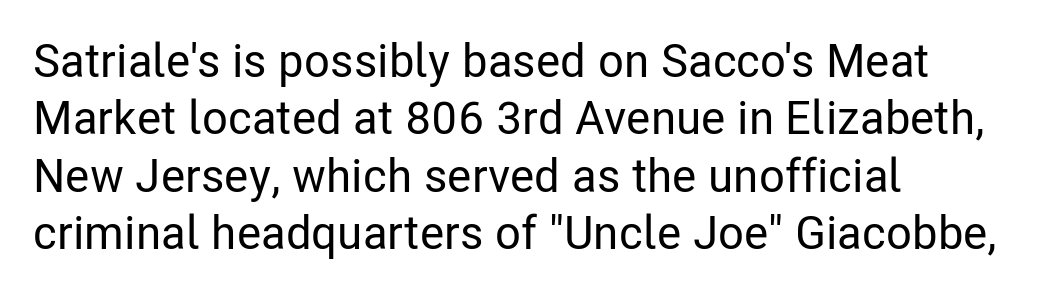
The image shows 47 px condensed sans-serif type, upright; set left-aligned, line spacing 1.22x, normal letter spacing, not underlined; low stroke contrast and a medium x-height.
